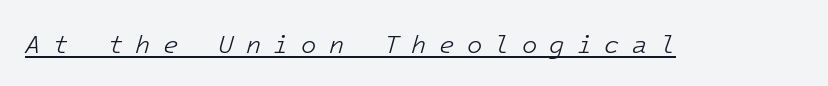
The strokes carry an ordinary text weight at most. Loose tracking; the words dissolve into strings of separated letters. The lettering tilts uniformly, giving the passage an italic look. The rendered words wear a rule along their underside.
